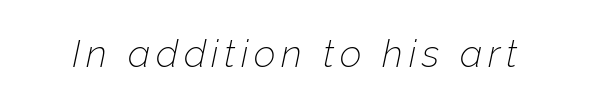
Q: Is the text bold? A: No.
Q: Is the text italic (slanted)? A: Yes, it leans right by about 12 degrees.
Q: Is the text underlined? A: No.
Q: Width (condensed, normal, or wide)? A: Normal.
Q: Stroke contrast? A: Low.
Q: x-height? A: Medium.
Q: Monospaced? A: No.
